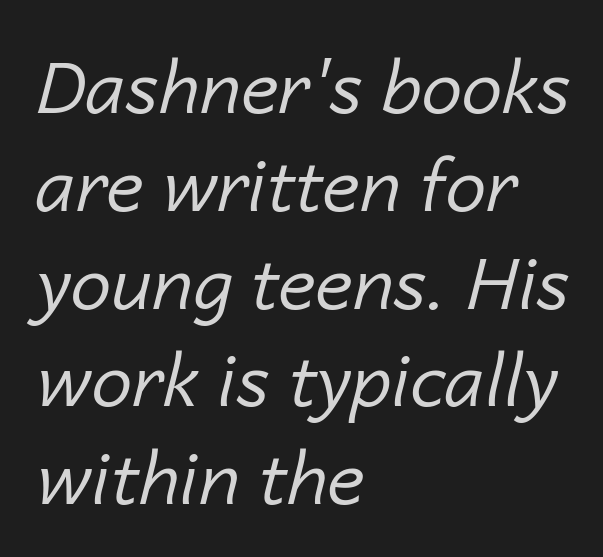
Check under the words: just untouched page. Observe the lean: these are italic letterforms. Stroke mass is kept to a normal reading level or below. One-word summary of the alignment: left. Line spacing here is normal.
